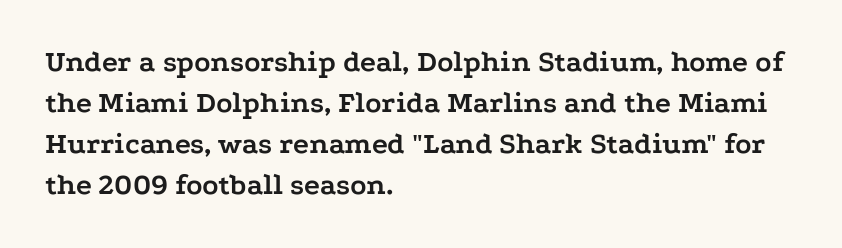
The font's upright variant was chosen for this text. Serifs: yes, visible at the terminals of the letterforms. Compared with a centered layout, this one pins lines to the left instead. Leading: standard.
